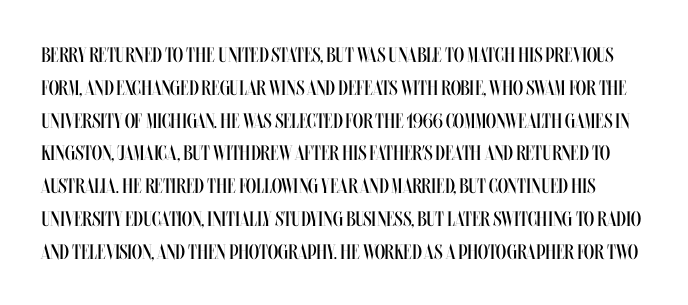
No italicization has been applied; the sample stays upright. Rows of type keep a routine distance in the vertical direction. Bare-footed words on every line. Tracking here is standard; glyphs follow each other at the usual distance. No extra ink here — the face is not bold.
